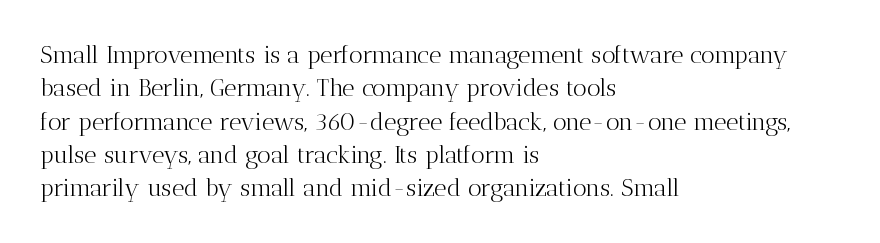
The image shows 24 px text type, upright; set left-aligned, normal line spacing (1.39x), normal letter spacing, not underlined.
